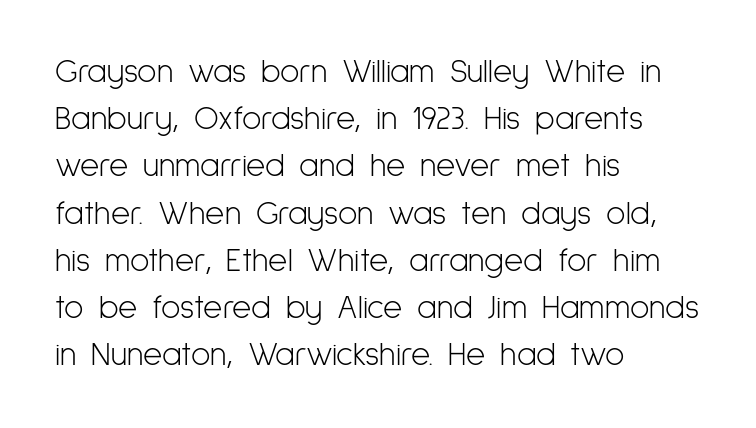
{"serif": "no", "italic": "no", "bold": "no", "weight": "light", "width": "condensed", "stroke_contrast": "low", "x_height": "medium", "monospaced": "no", "underline": "no", "align": "left", "line_spacing": "normal", "line_spacing_ratio": 1.43, "letter_spacing": "normal", "letter_spacing_em": 0.0, "glyph_px": 33}
